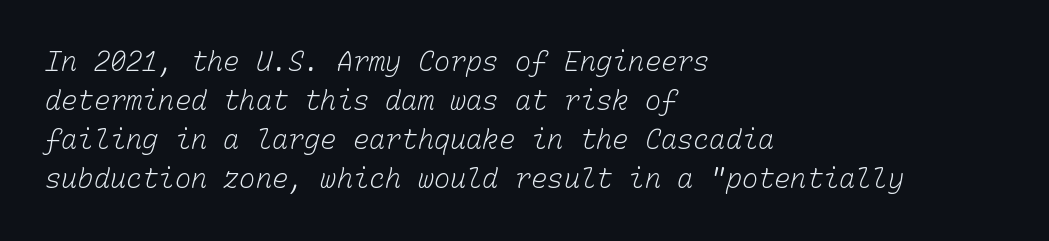
Q: Is the text bold? A: No.
Q: Is the text underlined? A: No.
Q: How is the paragraph aligned? A: Left-aligned.
Q: Is the spacing between letters normal or unusually wide? A: Normal.
Q: Is the spacing between lines tight, normal or loose? A: Normal.
